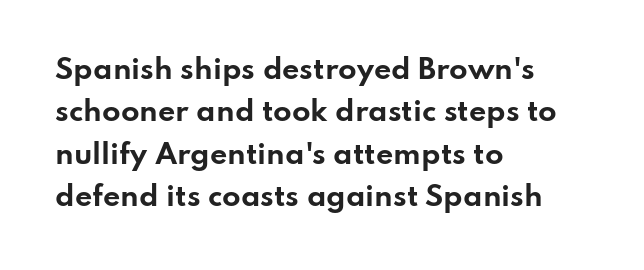
The image shows 27 px bold type, upright; set left-aligned, normal line spacing (1.57x), normal letter spacing, not underlined.
